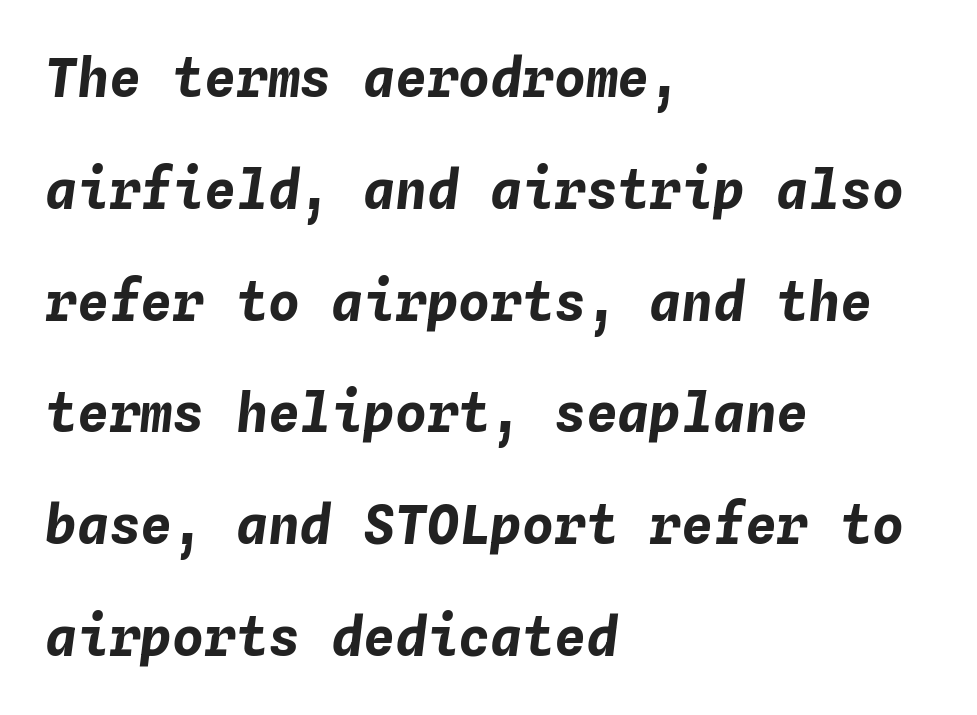
The image shows 53 px bold type, italic (leaning right), monospaced; set left-aligned, loose line spacing (2.11x), normal letter spacing, not underlined; low stroke contrast and a medium x-height.
